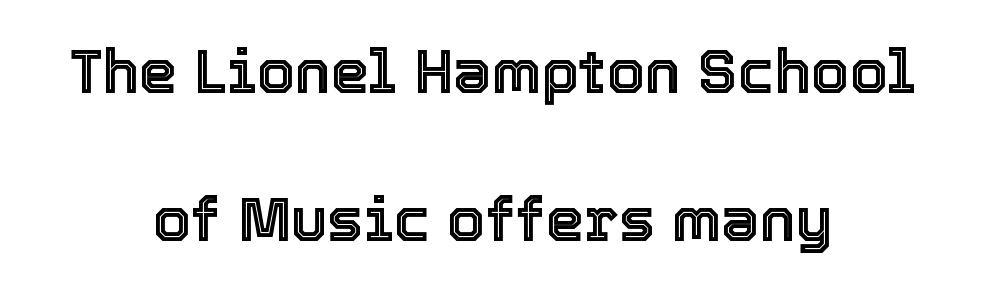
Q: Is the text italic (slanted)? A: No, it is upright.
Q: Is the text underlined? A: No.
Q: How is the paragraph aligned? A: Centered.
Q: Is the spacing between letters normal or unusually wide? A: Normal.
Q: Is the spacing between lines tight, normal or loose? A: Loose.
Q: Width (condensed, normal, or wide)? A: Normal.
Q: x-height? A: Medium.
Q: Monospaced? A: No.
